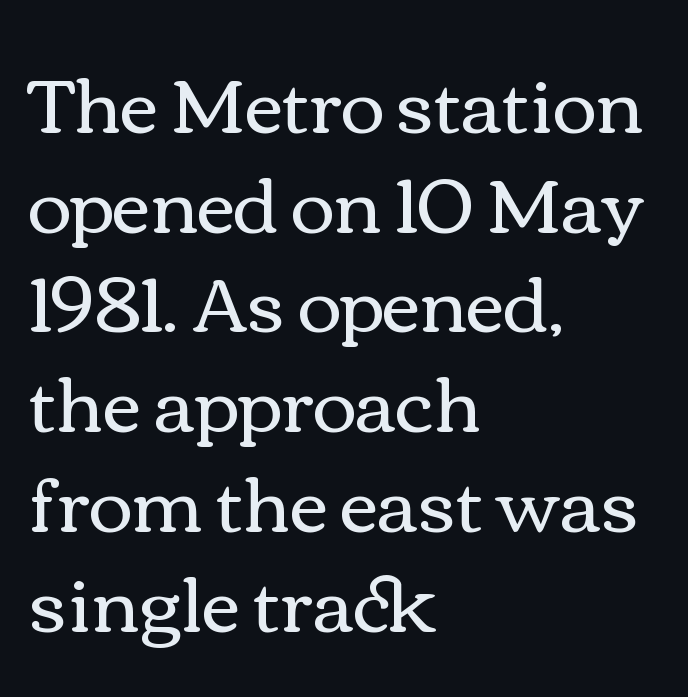
The image shows 75 px regular-weight, wide type, upright; set left-aligned, normal line spacing (1.33x), normal letter spacing, not underlined; medium stroke contrast and a medium x-height.
